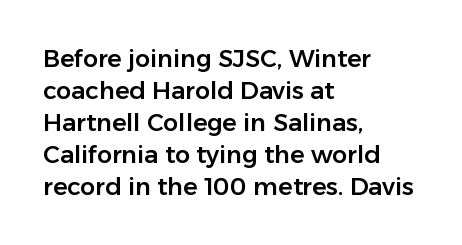
Q: Is the text italic (slanted)? A: No, it is upright.
Q: Is the text underlined? A: No.
Q: How is the paragraph aligned? A: Left-aligned.
Q: Is the spacing between letters normal or unusually wide? A: Normal.
Q: Is the spacing between lines tight, normal or loose? A: Normal.
